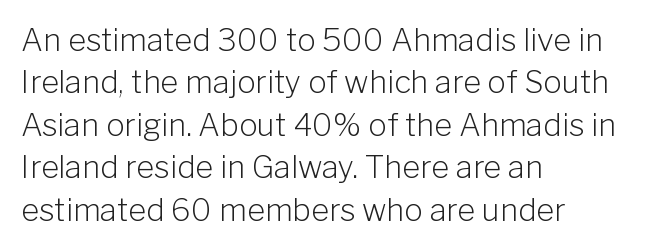
The image shows 31 px light sans-serif type, upright; set left-aligned, normal line spacing (1.37x), normal letter spacing, not underlined; low stroke contrast and a medium x-height.
